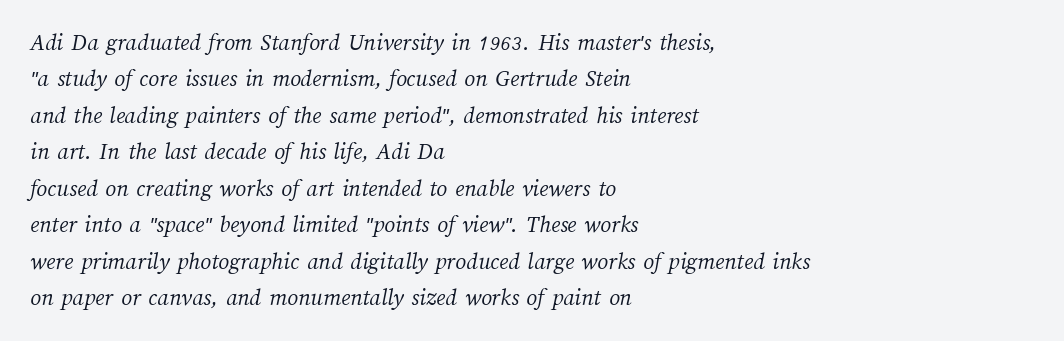
The passage is arranged the way most books set body copy — flush left. Words float on clear page, feet unadorned. No heavy texture on the line: the type isn't bold. If you measured baseline to baseline, you'd find a middling distance. Spacing between characters is what you'd get straight out of the box.
